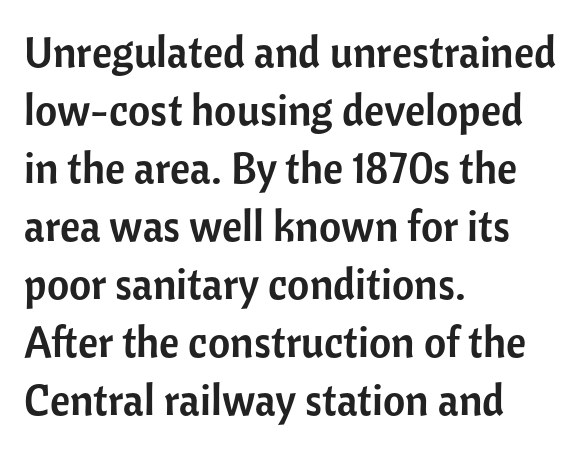
The image shows 43 px sans-serif type, upright; set left-aligned, normal line spacing (1.35x), normal letter spacing, not underlined; low stroke contrast and a medium x-height.
